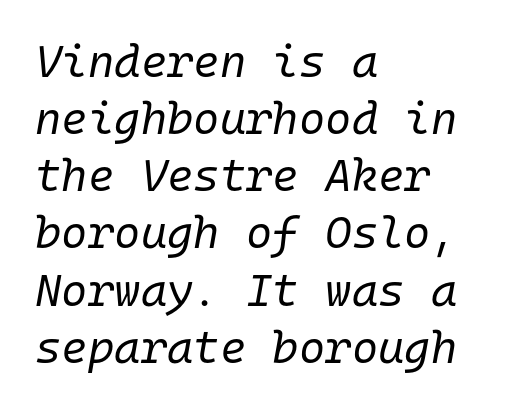
Q: Is the text bold? A: No.
Q: Is the text italic (slanted)? A: Yes, it leans right by about 10 degrees.
Q: Is the text underlined? A: No.
Q: How is the paragraph aligned? A: Left-aligned.
Q: Is the spacing between letters normal or unusually wide? A: Normal.
Q: Is the spacing between lines tight, normal or loose? A: Normal.
Q: Width (condensed, normal, or wide)? A: Normal.
Q: Stroke contrast? A: Low.
Q: x-height? A: Medium.
Q: Monospaced? A: Yes.
